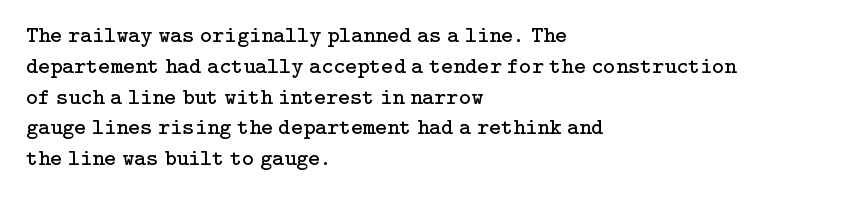
Descenders are the only things crossing below the line. The font sits on the lighter half of the weight spectrum, regular included. Does the copy run flush right? No — it runs flush left. Vertically, the passage feels balanced, rows spaced as you'd expect.
